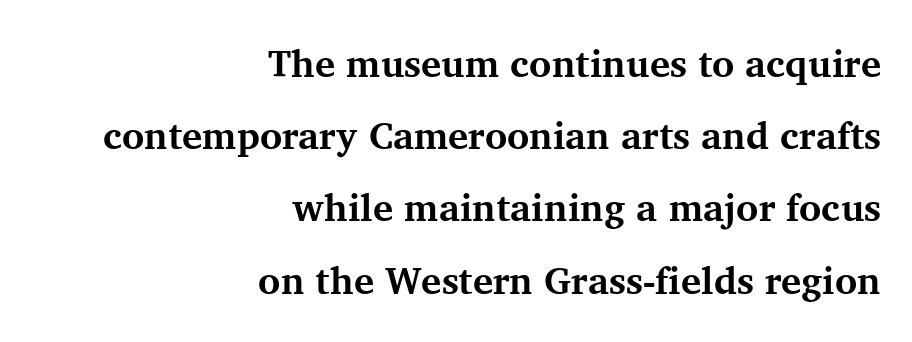
The passage shown is typed in a proportional face where columns would drift. Each word holds together tightly as a unit, with standard inter-letter gaps. A student would call this right alignment; a typographer would say flush right, rag left. Classification — serif.
